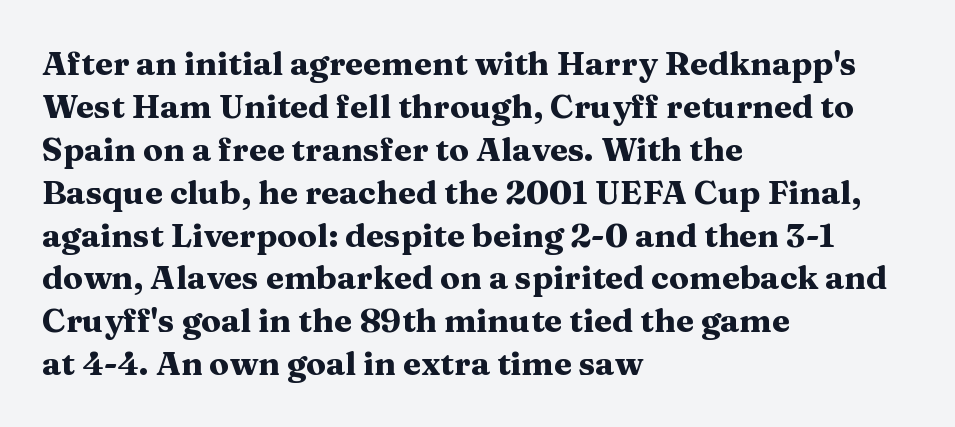
Little horizontal feet cap the strokes, marking this as serif type. Tracking here is standard; glyphs follow each other at the usual distance. This sample uses an upright cut, with every glyph sitting square on the baseline. What's the leading like? Ordinary, nothing unusual. A full-strength bold gives these letters their thick strokes.
